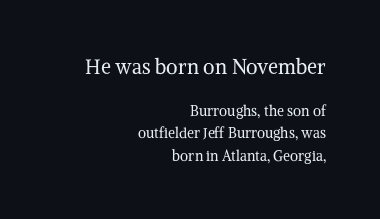
Q: Is the text bold? A: No.
Q: Is the text italic (slanted)? A: No, it is upright.
Q: Is the text underlined? A: No.
Q: How is the paragraph aligned? A: Right-aligned.
Q: Is the spacing between letters normal or unusually wide? A: Normal.
Q: Is the spacing between lines tight, normal or loose? A: Normal.
Q: Which block of text is set in a larger size, the first (top) or the second (bottom)? A: The first (top) one.
